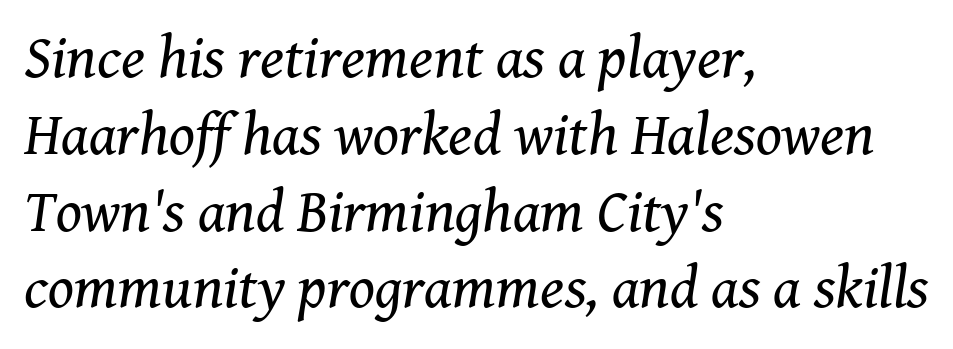
{"serif": "yes", "italic": "yes", "lean": "right", "slant_degrees": 8, "bold": "no", "weight": "regular", "width": "normal", "stroke_contrast": "medium", "x_height": "medium", "monospaced": "no", "underline": "no", "align": "left", "line_spacing": "normal", "line_spacing_ratio": 1.28, "letter_spacing": "normal", "letter_spacing_em": 0.0, "glyph_px": 60}
